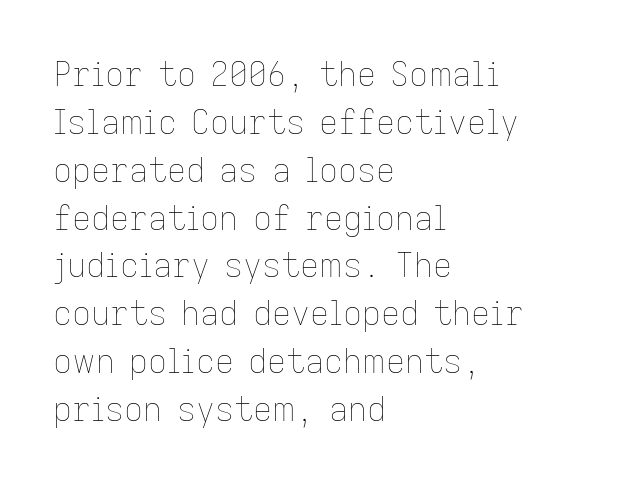
Q: Is the text bold? A: No.
Q: Is the text italic (slanted)? A: No, it is upright.
Q: Is the text underlined? A: No.
Q: How is the paragraph aligned? A: Left-aligned.
Q: Is the spacing between letters normal or unusually wide? A: Normal.
Q: Is the spacing between lines tight, normal or loose? A: Normal.
Q: Width (condensed, normal, or wide)? A: Normal.
Q: Stroke contrast? A: Low.
Q: x-height? A: Medium.
Q: Monospaced? A: No.
